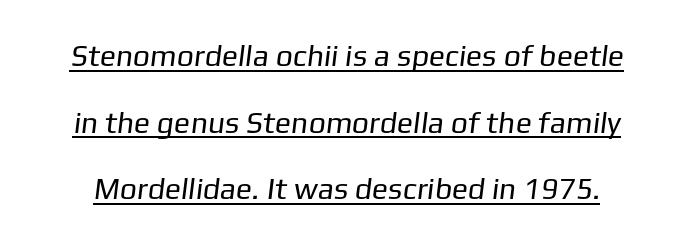
The image shows 30 px regular-weight sans-serif type; set loose line spacing (2.22x), normal letter spacing, underlined; low stroke contrast and a medium x-height.
